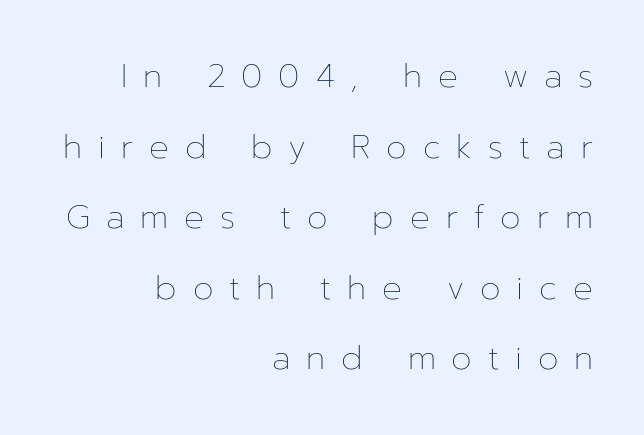
The image shows 33 px thin type, upright; set right-aligned, loose line spacing (2.14x), unusually wide letter spacing (+0.48 em), not underlined; low stroke contrast and a medium x-height.
